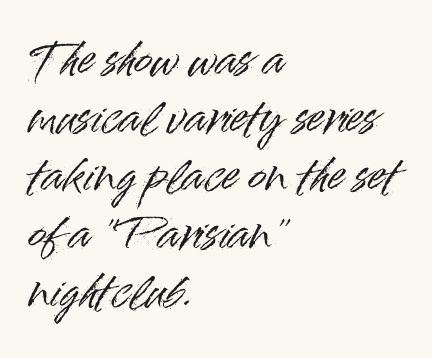
The image shows 43 px sans-serif type; set left-aligned, normal line spacing (1.35x), normal letter spacing, not underlined; high stroke contrast and a small x-height.
